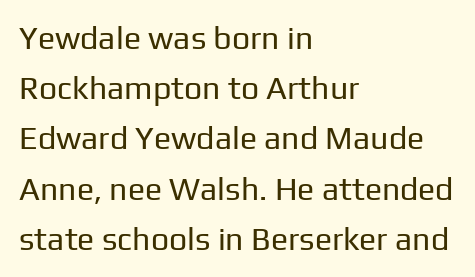
The image shows 32 px regular-weight sans-serif type, upright; set left-aligned, normal line spacing (1.57x), normal letter spacing, not underlined; low stroke contrast and a medium x-height.
